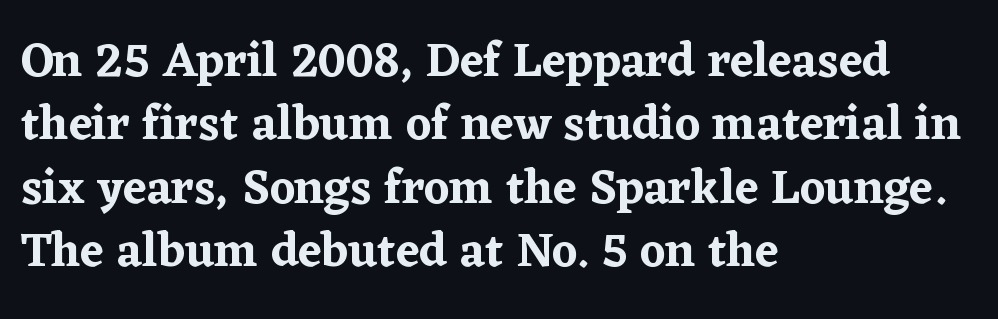
The typeface chosen for these lines features serifs. Is there any slant? The stems are plumb. A typesetter would call this leading conventional body-copy spacing. The face used here is rendered with its standard letterfit. Check the space under the baseline: it is left empty. Leftover space on each line is placed entirely after the last word.
